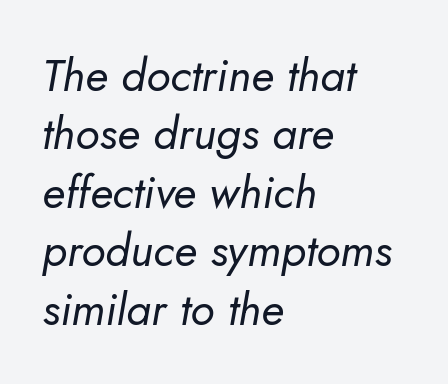
Q: Is the text bold? A: No.
Q: Is the text italic (slanted)? A: Yes, it leans right by about 5 degrees.
Q: Is the text underlined? A: No.
Q: How is the paragraph aligned? A: Left-aligned.
Q: Is the spacing between letters normal or unusually wide? A: Normal.
Q: Is the spacing between lines tight, normal or loose? A: Normal.
Q: Width (condensed, normal, or wide)? A: Normal.
Q: Stroke contrast? A: Low.
Q: x-height? A: Small.
Q: Monospaced? A: No.
